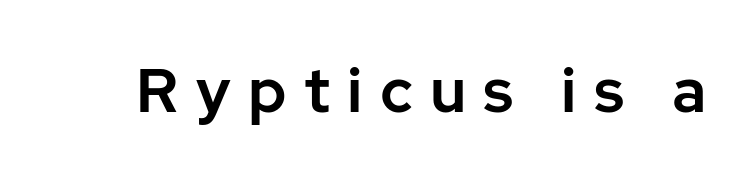
{"serif": "no", "italic": "no", "width": "normal", "stroke_contrast": "low", "x_height": "medium", "monospaced": "no", "underline": "no", "letter_spacing": "wide", "letter_spacing_em": 0.28, "glyph_px": 62}
